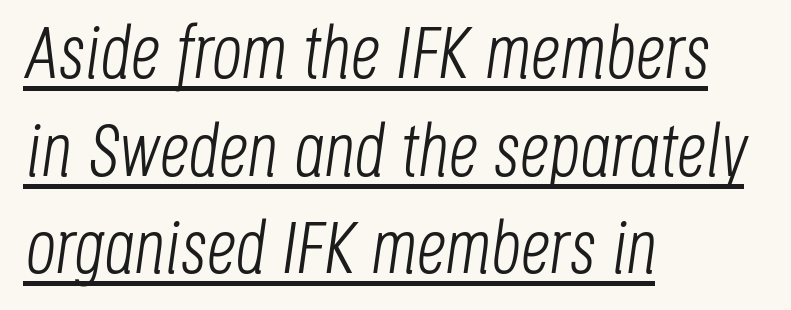
The image shows 74 px light, condensed type, italic (leaning right); set left-aligned, normal line spacing (1.32x), normal letter spacing, underlined; low stroke contrast and a large x-height.
